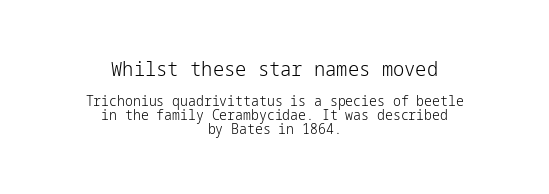
The image shows 20 px text type, upright; set centered, tight line spacing (1.03x), normal letter spacing, not underlined; the first (top) block is 1.43x larger.
